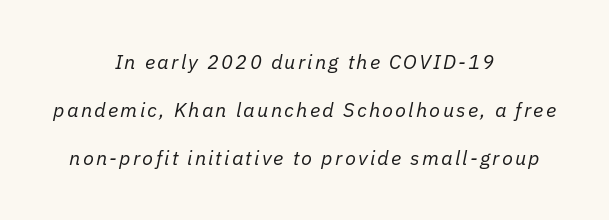
{"italic": "yes", "lean": "right", "slant_degrees": 11, "bold": "no", "underline": "no", "align": "center", "line_spacing": "loose", "line_spacing_ratio": 2.41, "glyph_px": 20}
